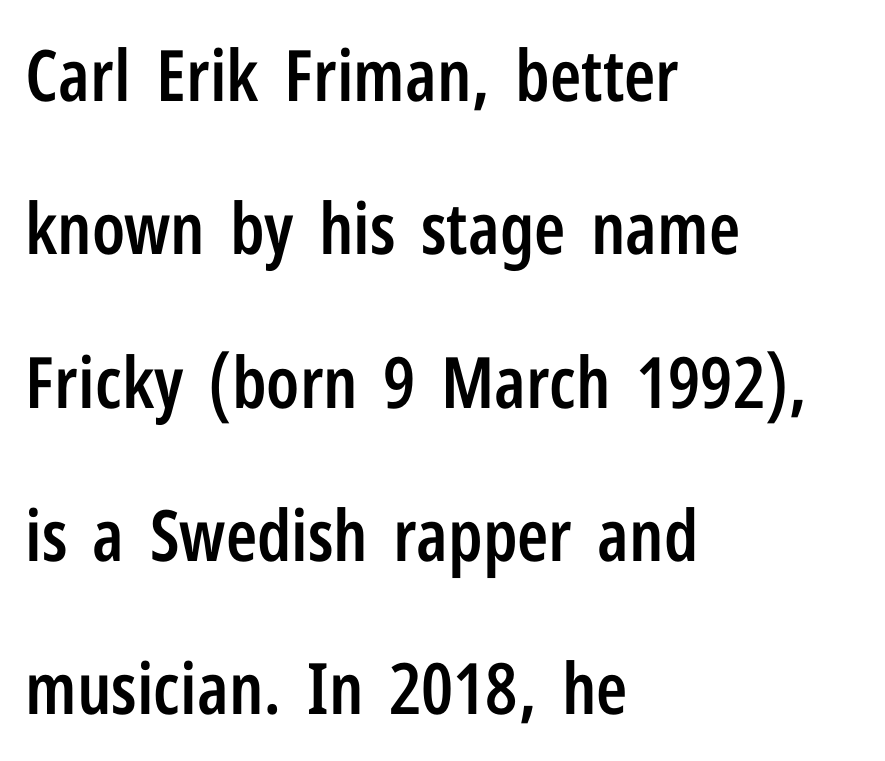
One-word summary of the alignment: left. Firm but not heavy-handed strokes: this text is semibold. The lines are spread far apart with generous leading. Varying glyph widths throughout — classic text-font behaviour. These lines keep a tight, regular rhythm from letter to letter. The passage shown is not underscored anywhere.
